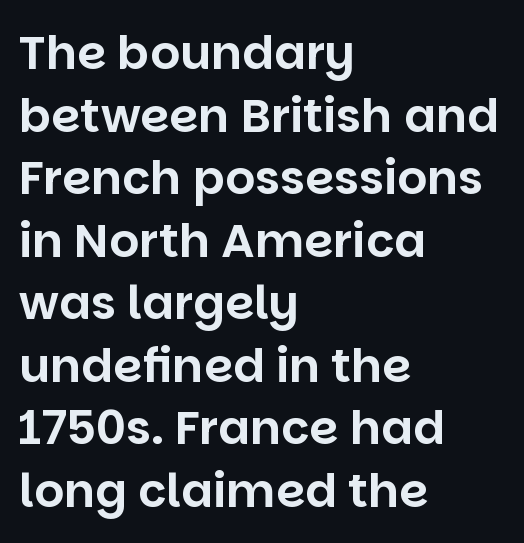
Spacing verdict: proportional, widths tailored to each character. Tracking here is standard; glyphs follow each other at the usual distance. Rows of type keep a routine distance in the vertical direction. Ascenders rise straight up at ninety degrees. One-word summary of the alignment: left.
